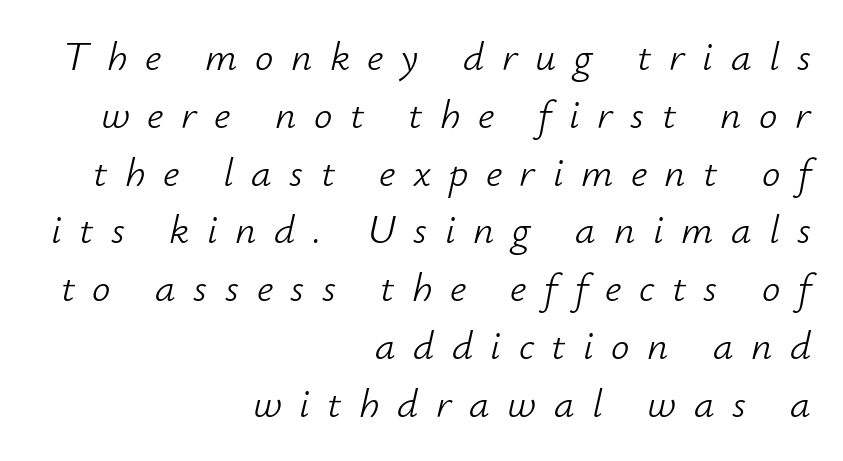
Q: Is the text bold? A: No.
Q: Is the text italic (slanted)? A: Yes, it leans right by about 12 degrees.
Q: Is the text underlined? A: No.
Q: How is the paragraph aligned? A: Right-aligned.
Q: Is the spacing between letters normal or unusually wide? A: Unusually wide.
Q: Is the spacing between lines tight, normal or loose? A: Normal.
Q: Width (condensed, normal, or wide)? A: Normal.
Q: Stroke contrast? A: Low.
Q: x-height? A: Small.
Q: Monospaced? A: No.
